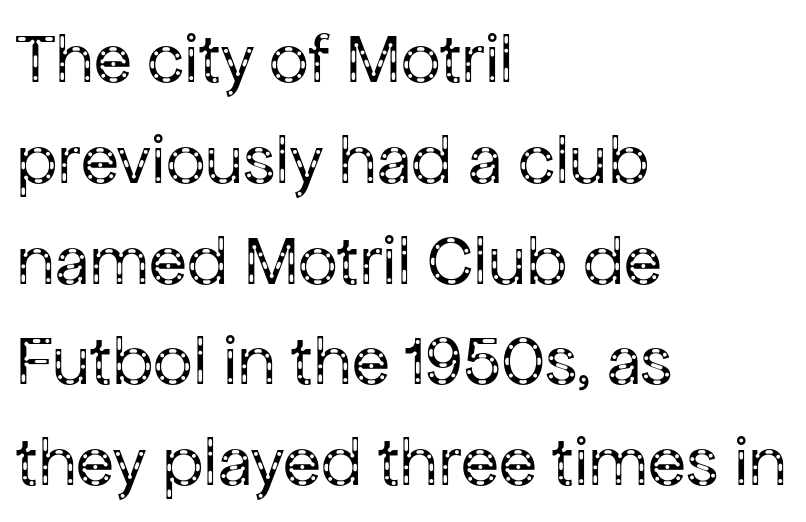
The image shows 70 px regular-weight sans-serif type, upright; set left-aligned, normal line spacing (1.44x), normal letter spacing, not underlined; low stroke contrast and a medium x-height.
